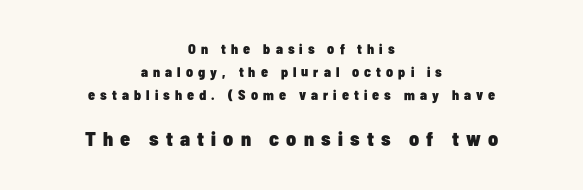
Q: Is the text bold? A: Yes.
Q: Is the text italic (slanted)? A: No, it is upright.
Q: Is the text underlined? A: No.
Q: How is the paragraph aligned? A: Centered.
Q: Is the spacing between letters normal or unusually wide? A: Unusually wide.
Q: Is the spacing between lines tight, normal or loose? A: Normal.
Q: Which block of text is set in a larger size, the first (top) or the second (bottom)? A: The second (bottom) one.
